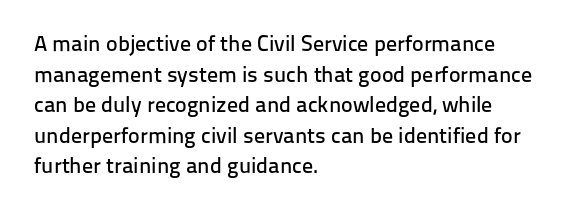
If you drew a line through each stem, it would be perfectly vertical. Honestly, the letter spacing is just normal — you wouldn't notice it. The words here are not underlined. Notice how the passage keeps a crisp vertical edge on the left only. Interline gaps are of average width in this sample.
